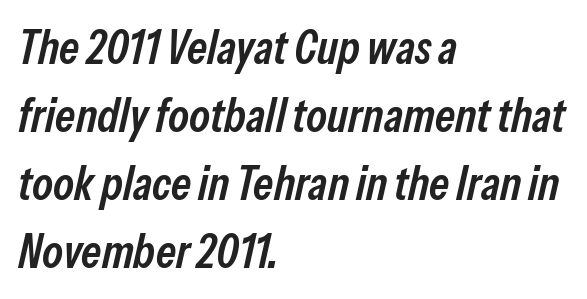
Think of a printed novel: that variable character pitch is what you see here. This rendering uses left alignment, leaving the right contour irregular. Compared with an ordinary text face, these strokes are moderately heavier — a semibold. Bare-footed words on every line. When letters slant like this, we call the style italic.
